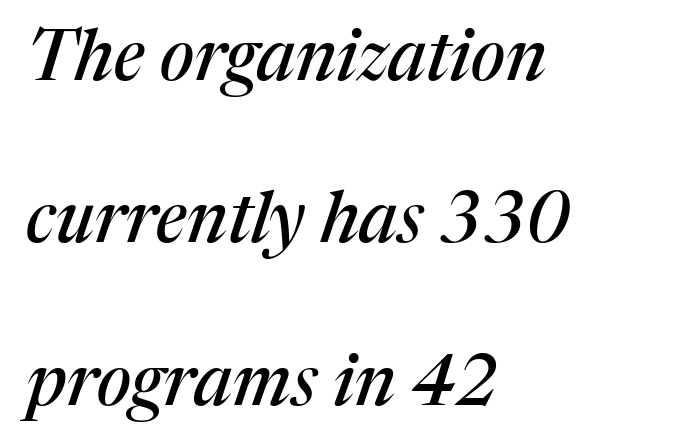
The image shows 70 px serif type, italic (leaning right); set left-aligned, loose line spacing (2.32x), normal letter spacing, not underlined; medium stroke contrast and a medium x-height.
